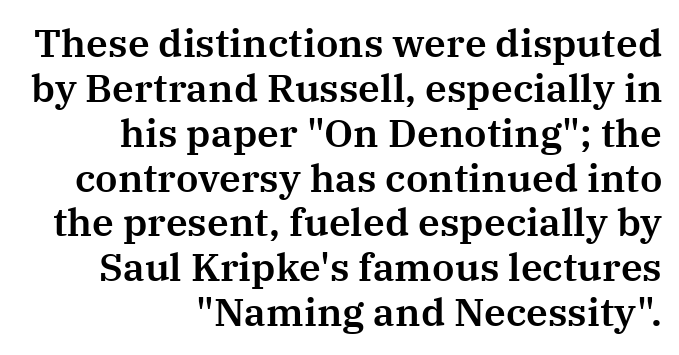
{"serif": "yes", "italic": "no", "width": "normal", "stroke_contrast": "medium", "x_height": "medium", "monospaced": "no", "underline": "no", "align": "right", "line_spacing": "tight", "line_spacing_ratio": 1.15, "letter_spacing": "normal", "letter_spacing_em": 0.0, "glyph_px": 39}
